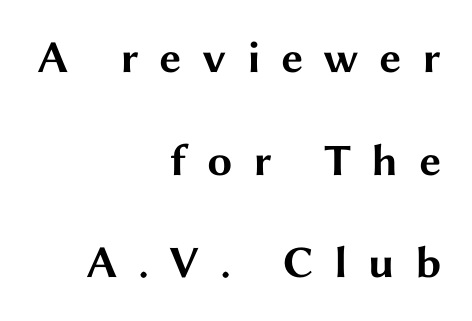
Bare-footed words on every line. Is this a fixed-width face? No — the glyphs have proportional, varying widths. In terms of weight, the rendering is a true, heavy bold. Line spacing here is loose.
